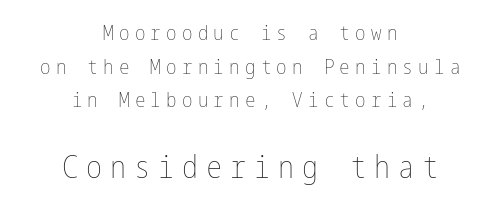
{"italic": "no", "bold": "no", "weight": "thin", "width": "condensed", "stroke_contrast": "low", "x_height": "medium", "underline": "no", "align": "center", "line_spacing": "normal", "line_spacing_ratio": 1.6, "letter_spacing": "wide", "letter_spacing_em": 0.25, "larger_block": "second", "size_ratio": 1.52, "glyph_px": 32}
